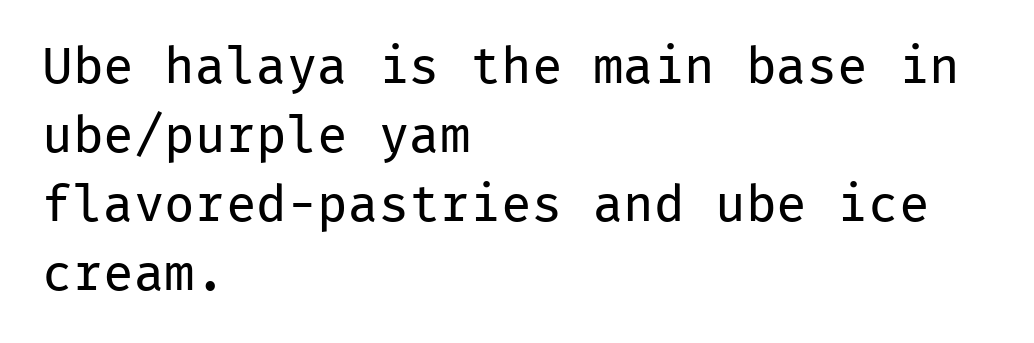
{"serif": "no", "italic": "no", "bold": "no", "weight": "regular", "width": "normal", "stroke_contrast": "low", "x_height": "medium", "monospaced": "yes", "underline": "no", "align": "left", "line_spacing": "normal", "line_spacing_ratio": 1.35, "letter_spacing": "normal", "letter_spacing_em": 0.0, "glyph_px": 51}
